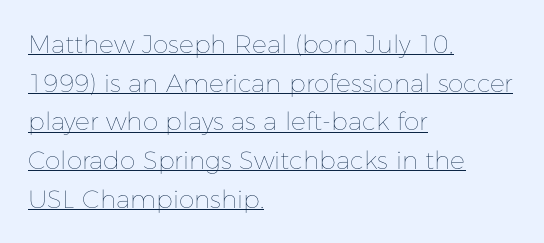
Every stem runs plumb, perpendicular to the baseline. The passage shown is not bold in any degree. Decoration check: the copy is underlined. Spacing between characters is what you'd get straight out of the box. Interline gaps are of average width in this sample.
